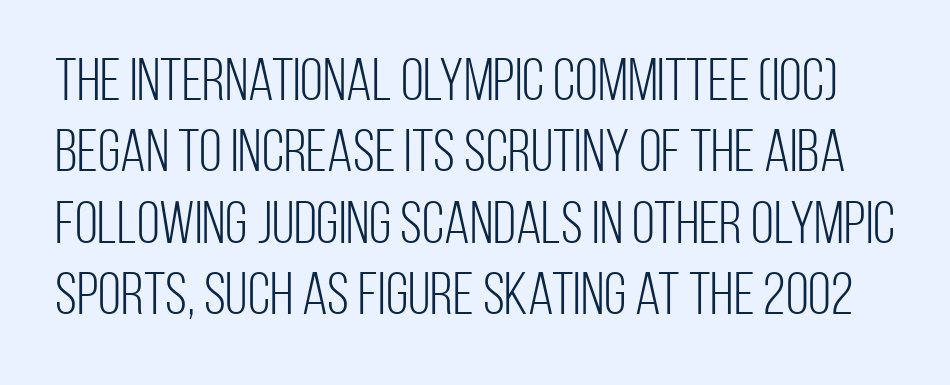
Q: Is the text bold? A: No.
Q: Is the text italic (slanted)? A: No, it is upright.
Q: Is the typeface a serif or a sans-serif typeface? A: Sans-serif.
Q: Is the text underlined? A: No.
Q: Is the spacing between letters normal or unusually wide? A: Normal.
Q: Width (condensed, normal, or wide)? A: Condensed.
Q: Stroke contrast? A: Low.
Q: x-height? A: Large.
Q: Monospaced? A: No.
